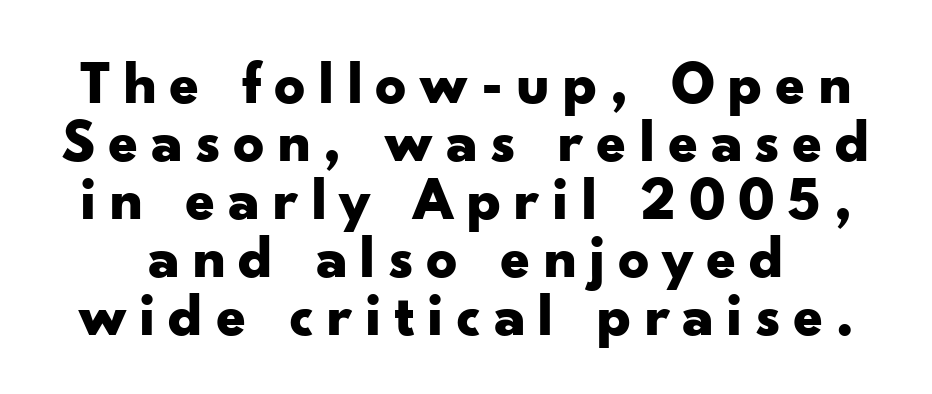
{"serif": "no", "italic": "no", "bold": "yes", "weight": "bold", "width": "wide", "stroke_contrast": "low", "x_height": "small", "monospaced": "no", "underline": "no", "line_spacing": "tight", "line_spacing_ratio": 0.95, "letter_spacing": "wide", "letter_spacing_em": 0.2, "glyph_px": 61}
